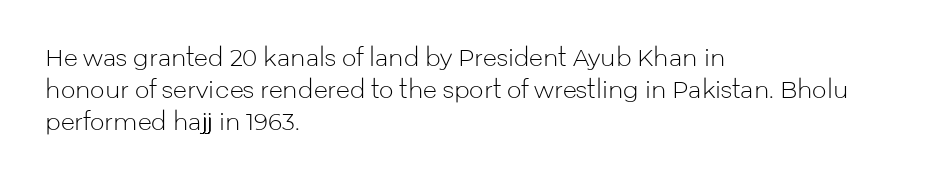
Caption: standard tracking, unaltered. Does the leading feel generous? No, just average. The lines are quadded left. Check the space under the baseline: it is left empty.
